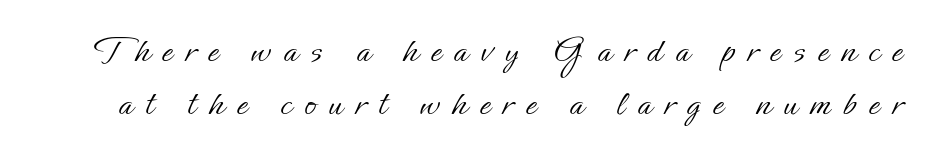
{"bold": "no", "weight": "light", "width": "normal", "stroke_contrast": "low", "x_height": "small", "monospaced": "no", "underline": "no", "line_spacing": "normal", "line_spacing_ratio": 1.37, "letter_spacing": "wide", "letter_spacing_em": 0.33, "glyph_px": 39}
